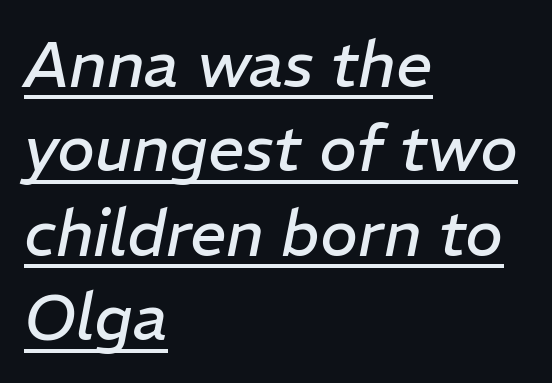
Do the characters align in a grid? No, the font is proportional. This is underlined copy, the kind a proofreader might mark for attention. The axis of the letterforms is tilted away from vertical. Stroke thickness stays within the range of a standard reading face or lighter.
